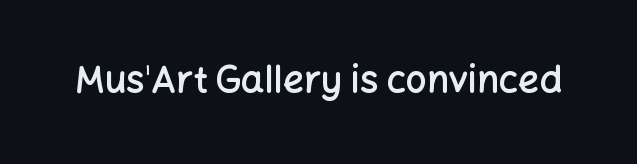
Q: Is the text bold? A: Semi-bold.
Q: Is the text italic (slanted)? A: No, it is upright.
Q: Is the typeface a serif or a sans-serif typeface? A: Sans-serif.
Q: Is the text underlined? A: No.
Q: Is the spacing between letters normal or unusually wide? A: Normal.
Q: Width (condensed, normal, or wide)? A: Normal.
Q: Stroke contrast? A: Low.
Q: x-height? A: Medium.
Q: Monospaced? A: No.
